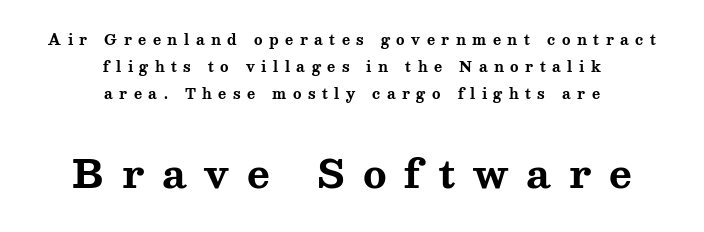
If you squint, the bottom block still reads clearly — it's the larger of the two. The passage shown is typed in a proportional face where columns would drift. Tall strokes in this sample are plumb rather than angled. The gap between lines stays unmarked. Leading: increased.
